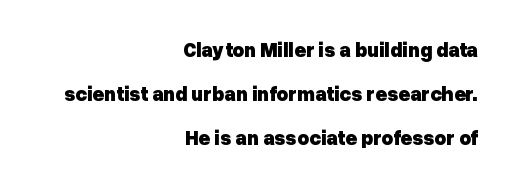
{"italic": "no", "bold": "yes", "underline": "no", "align": "right", "line_spacing": "loose", "line_spacing_ratio": 2.19, "letter_spacing": "normal", "letter_spacing_em": 0.0, "glyph_px": 20}
